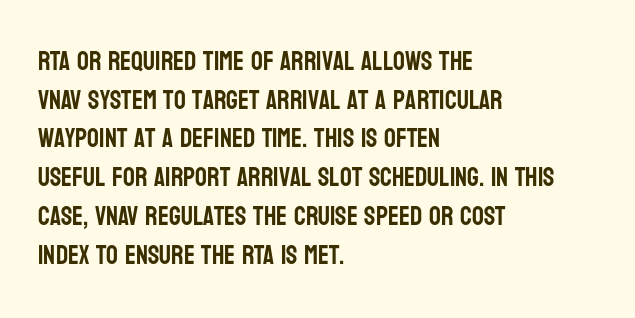
Q: Is the text italic (slanted)? A: No, it is upright.
Q: Is the text underlined? A: No.
Q: How is the paragraph aligned? A: Left-aligned.
Q: Is the spacing between letters normal or unusually wide? A: Normal.
Q: Is the spacing between lines tight, normal or loose? A: Normal.
